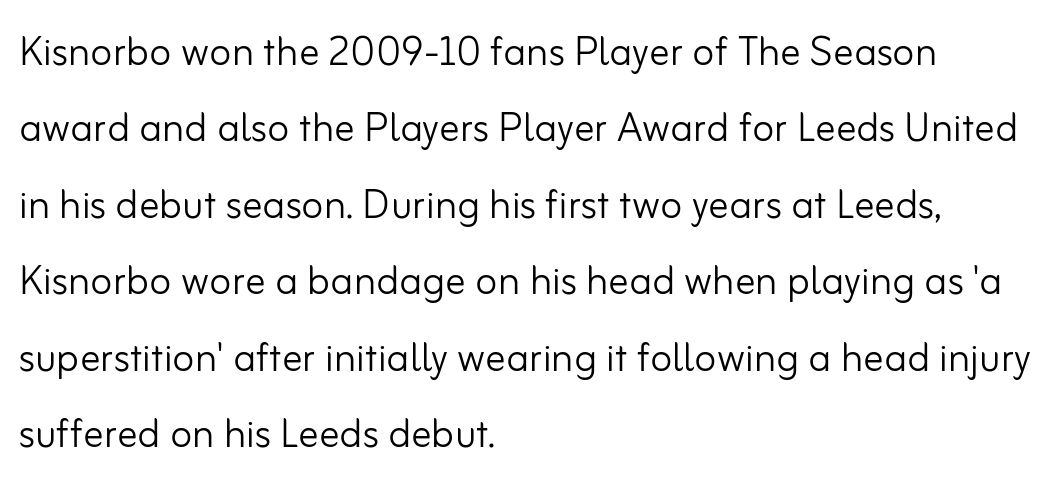
{"serif": "no", "italic": "no", "bold": "no", "weight": "light", "width": "normal", "stroke_contrast": "low", "x_height": "small", "monospaced": "no", "underline": "no", "align": "left", "line_spacing": "normal", "line_spacing_ratio": 1.5, "letter_spacing": "normal", "letter_spacing_em": 0.0, "glyph_px": 51}
